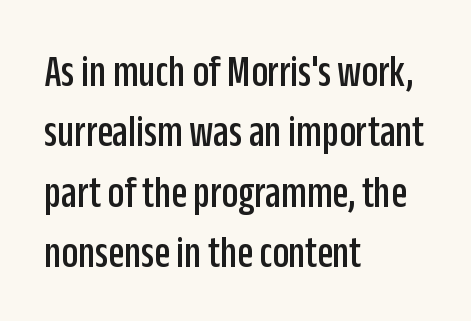
The image shows 46 px condensed sans-serif type, upright; set left-aligned, normal line spacing (1.31x), normal letter spacing, not underlined; low stroke contrast and a large x-height.
